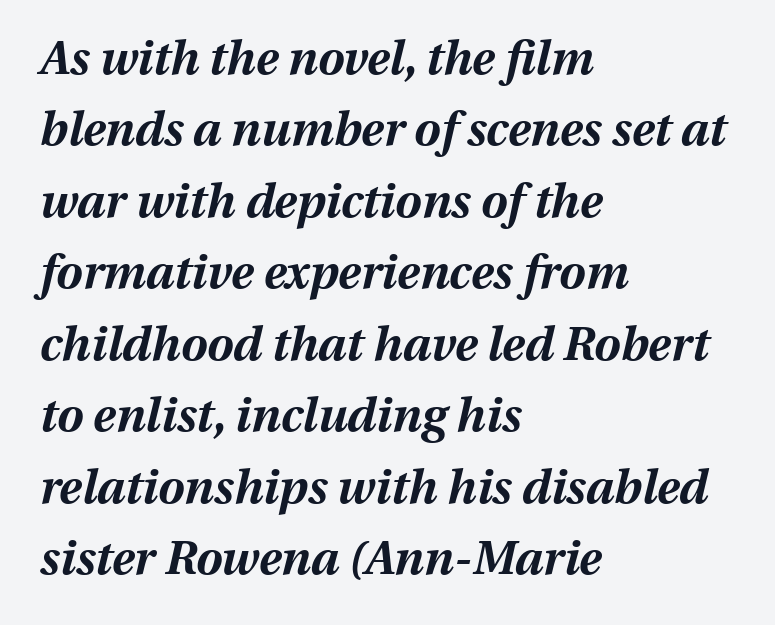
The image shows 47 px bold type, italic (leaning right); set left-aligned, normal line spacing (1.52x), normal letter spacing, not underlined; medium stroke contrast and a medium x-height.
